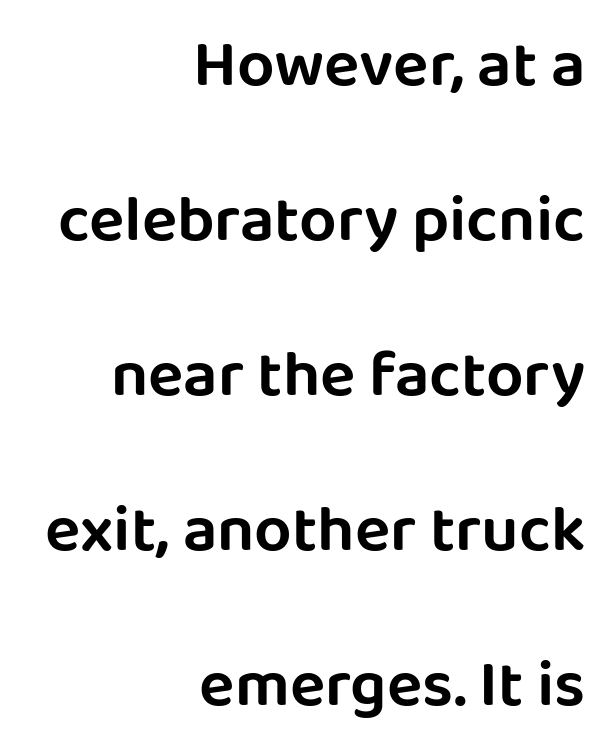
The image shows 66 px sans-serif type, upright; set right-aligned, loose line spacing (2.35x), normal letter spacing, not underlined; low stroke contrast and a large x-height.
